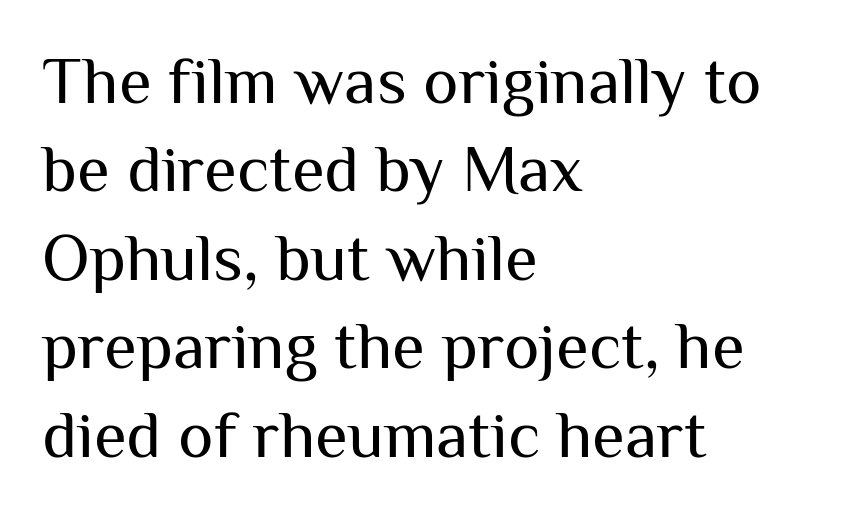
The image shows 67 px regular-weight sans-serif type, upright; set left-aligned, normal line spacing (1.32x), normal letter spacing, not underlined; medium stroke contrast and a medium x-height.
